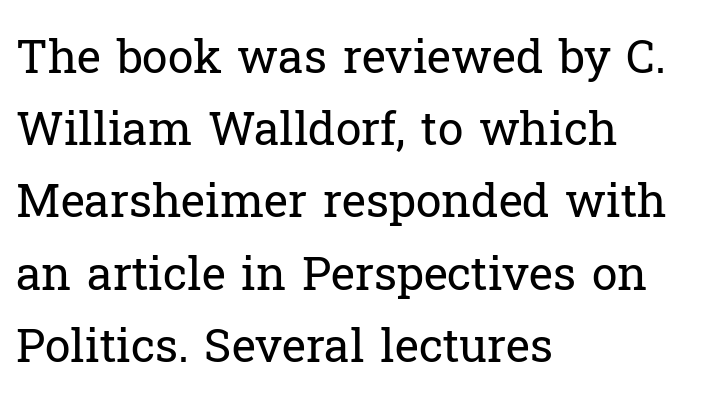
{"serif": "yes", "italic": "no", "bold": "no", "weight": "regular", "width": "normal", "stroke_contrast": "low", "x_height": "medium", "monospaced": "no", "underline": "no", "align": "left", "line_spacing": "normal", "line_spacing_ratio": 1.57, "letter_spacing": "normal", "letter_spacing_em": 0.0, "glyph_px": 46}
